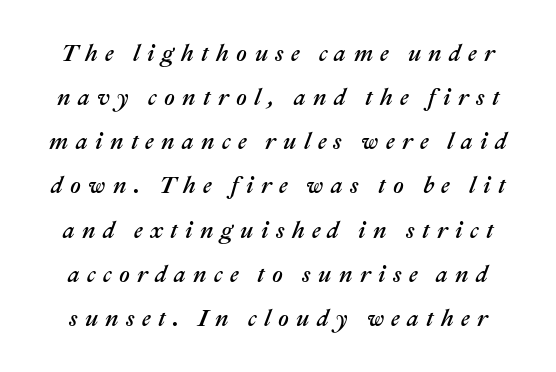
Q: Is the text italic (slanted)? A: Yes, it leans right by about 22 degrees.
Q: Is the text underlined? A: No.
Q: Is the spacing between letters normal or unusually wide? A: Unusually wide.
Q: Is the spacing between lines tight, normal or loose? A: Loose.
